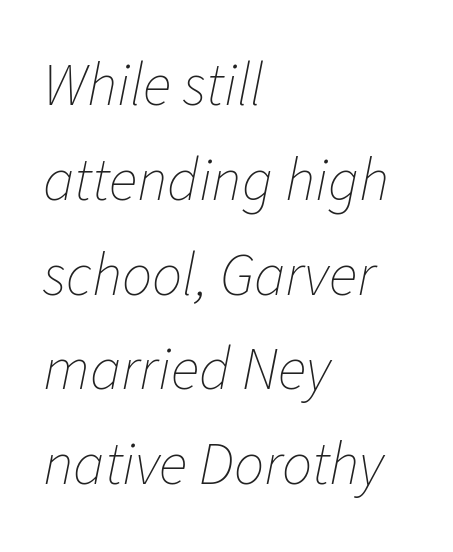
The image shows 60 px thin type, italic (leaning right); set left-aligned, normal line spacing (1.58x), normal letter spacing, not underlined; low stroke contrast and a medium x-height.
